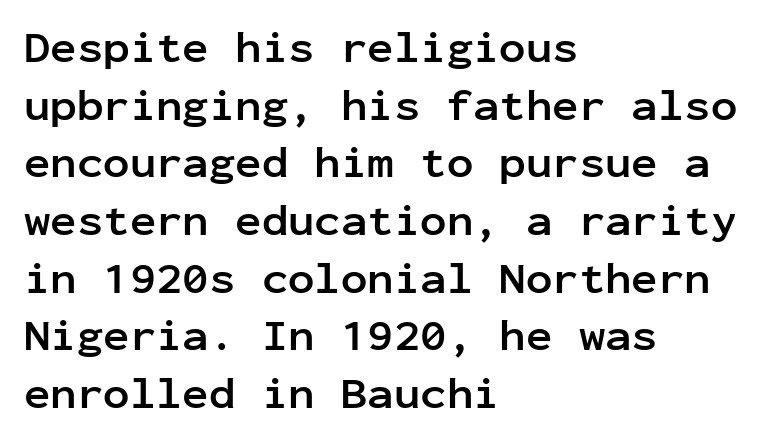
Q: Is the text bold? A: Yes.
Q: Is the text italic (slanted)? A: No, it is upright.
Q: Is the typeface a serif or a sans-serif typeface? A: Sans-serif.
Q: Is the text underlined? A: No.
Q: How is the paragraph aligned? A: Left-aligned.
Q: Is the spacing between letters normal or unusually wide? A: Normal.
Q: Is the spacing between lines tight, normal or loose? A: Normal.
Q: Width (condensed, normal, or wide)? A: Normal.
Q: Stroke contrast? A: Low.
Q: x-height? A: Medium.
Q: Monospaced? A: Yes.
